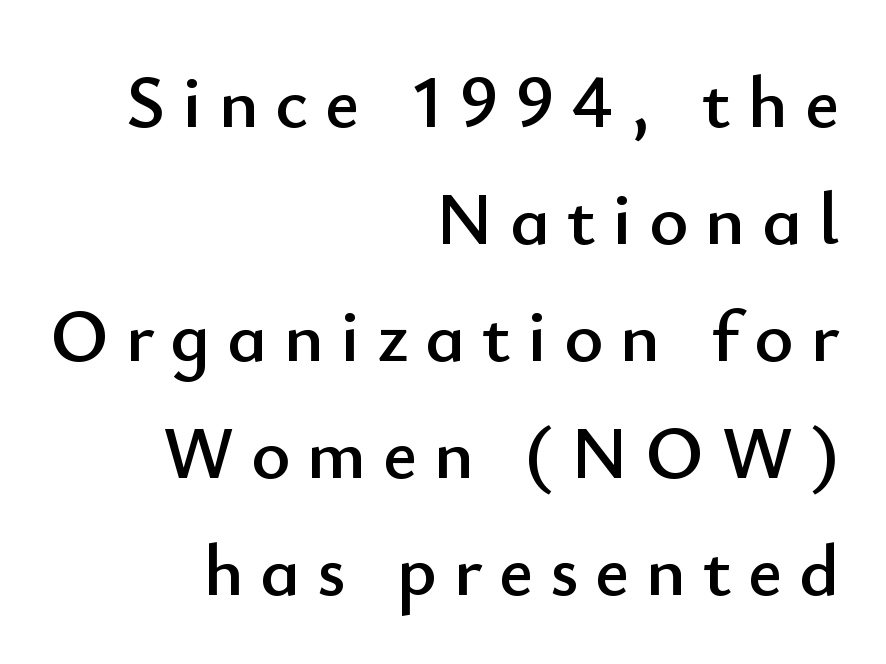
The image shows 75 px sans-serif type, upright; set right-aligned, normal line spacing (1.56x), unusually wide letter spacing (+0.22 em), not underlined; low stroke contrast and a small x-height.
